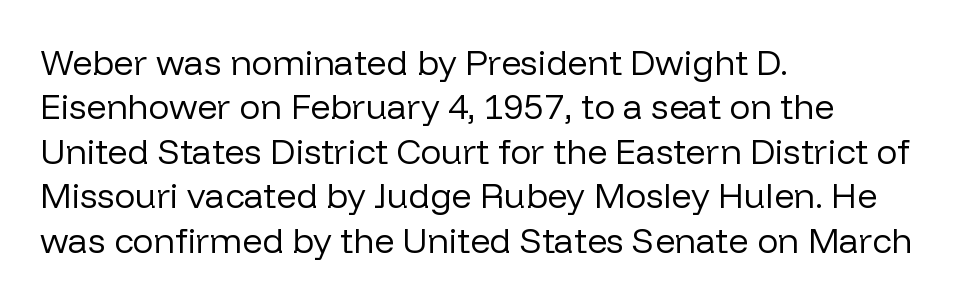
The image shows 35 px regular-weight sans-serif type, upright; set left-aligned, normal line spacing (1.27x), normal letter spacing, not underlined; low stroke contrast and a medium x-height.
